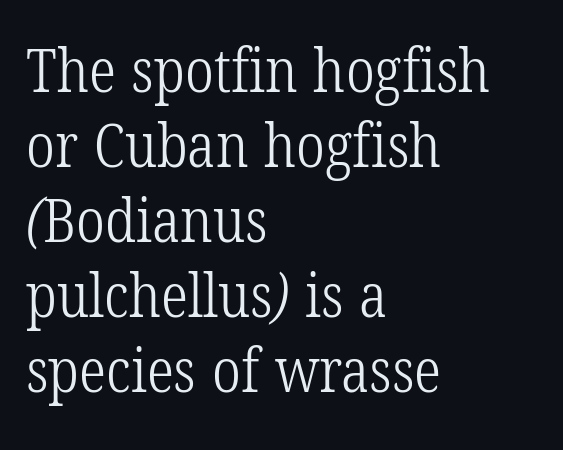
The image shows 61 px light, condensed serif type; set left-aligned, line spacing 1.23x, normal letter spacing, not underlined; low stroke contrast and a medium x-height.
